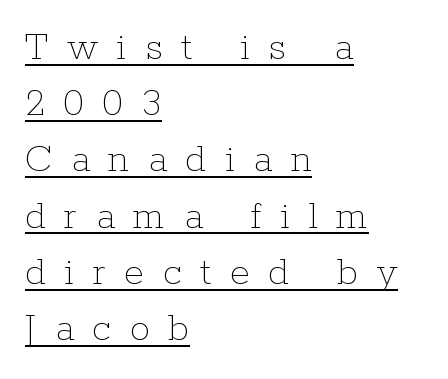
The image shows 41 px thin type, upright; set left-aligned, normal line spacing (1.37x), unusually wide letter spacing (+0.45 em), underlined; low stroke contrast and a medium x-height.
